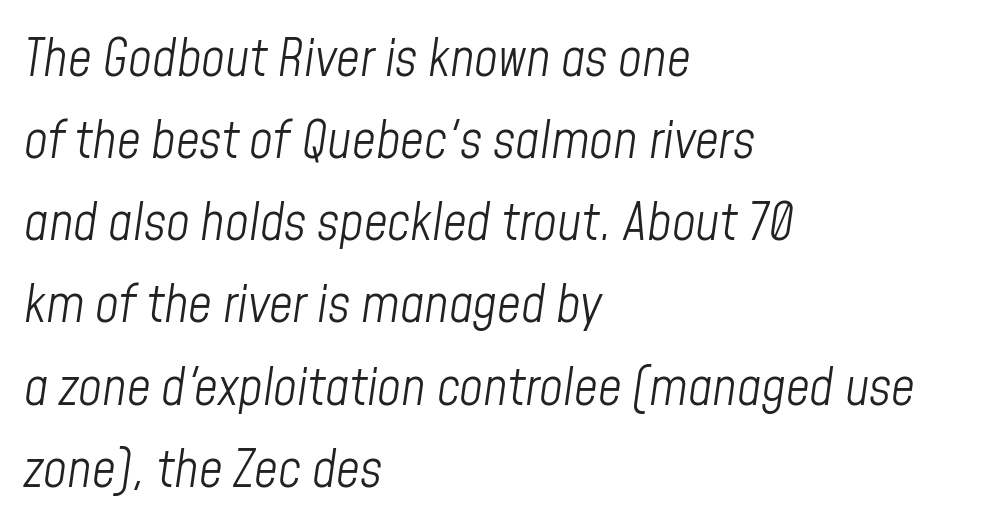
The image shows 52 px light, condensed type, italic (leaning right); set left-aligned, normal line spacing (1.58x), normal letter spacing, not underlined; low stroke contrast and a medium x-height.
